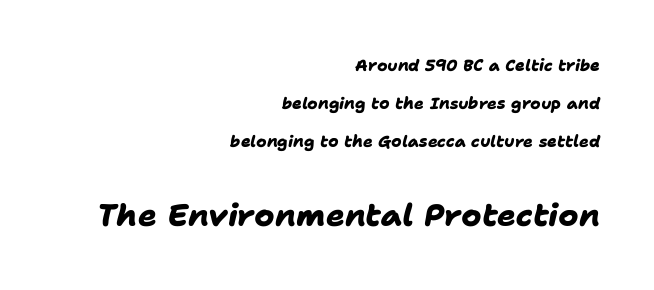
The image shows 31 px heavy sans-serif type; set right-aligned, loose line spacing (2.39x), normal letter spacing, not underlined; the second (bottom) block is 1.94x larger; low stroke contrast and a medium x-height.
